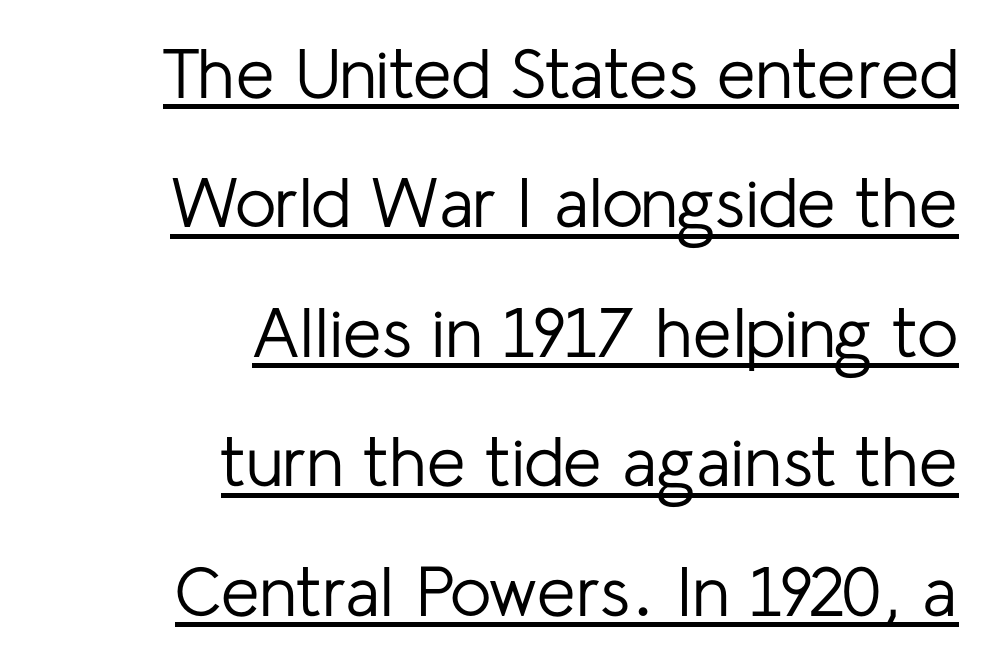
The image shows 70 px regular-weight sans-serif type, upright; set right-aligned, line spacing 1.85x, normal letter spacing, underlined; low stroke contrast and a medium x-height.
